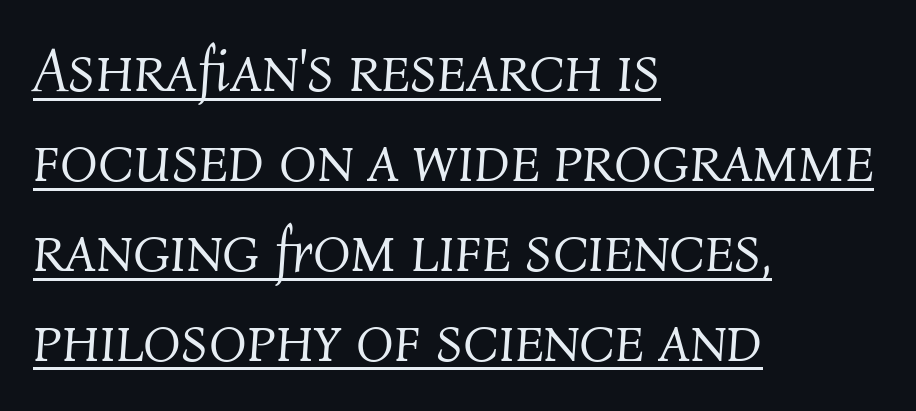
The image shows 62 px light type, italic (leaning right); set left-aligned, normal line spacing (1.45x), normal letter spacing, underlined; medium stroke contrast and a medium x-height.
